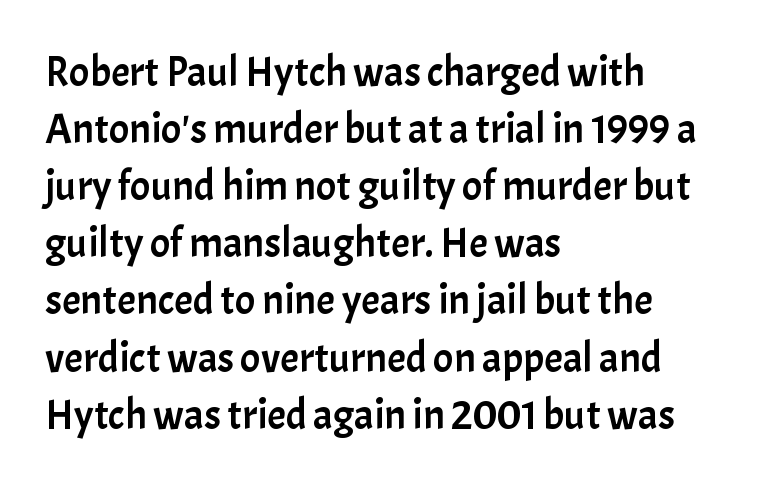
Compared with typical paragraphs, the rows here are spaced about the same. The letters carry no serifs — their stems end cleanly without finishing strokes. Spacing verdict: proportional, widths tailored to each character. The letters stand straight up with perfectly vertical stems. Letter spacing: default. The area under the type is left untouched.
